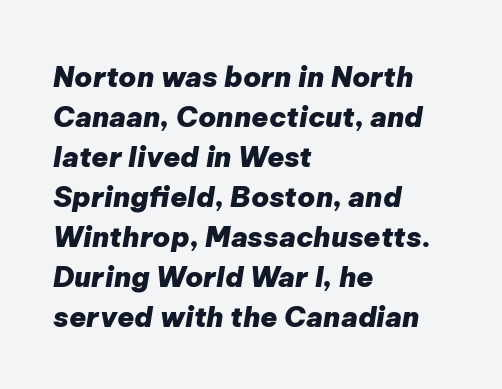
The image shows 28 px heavy type, italic (leaning right); set left-aligned, normal line spacing (1.43x), normal letter spacing, not underlined; low stroke contrast and a medium x-height.
